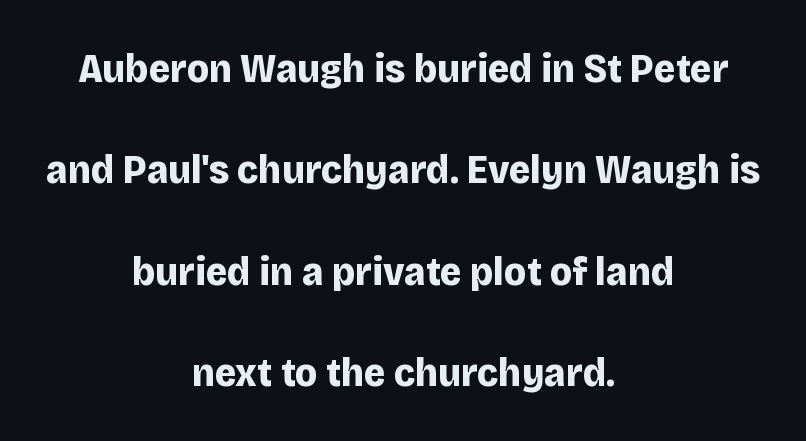
{"serif": "no", "italic": "no", "bold": "yes", "weight": "bold", "width": "normal", "stroke_contrast": "low", "x_height": "large", "monospaced": "no", "underline": "no", "align": "center", "line_spacing": "loose", "line_spacing_ratio": 2.47, "letter_spacing": "normal", "letter_spacing_em": 0.0, "glyph_px": 41}
